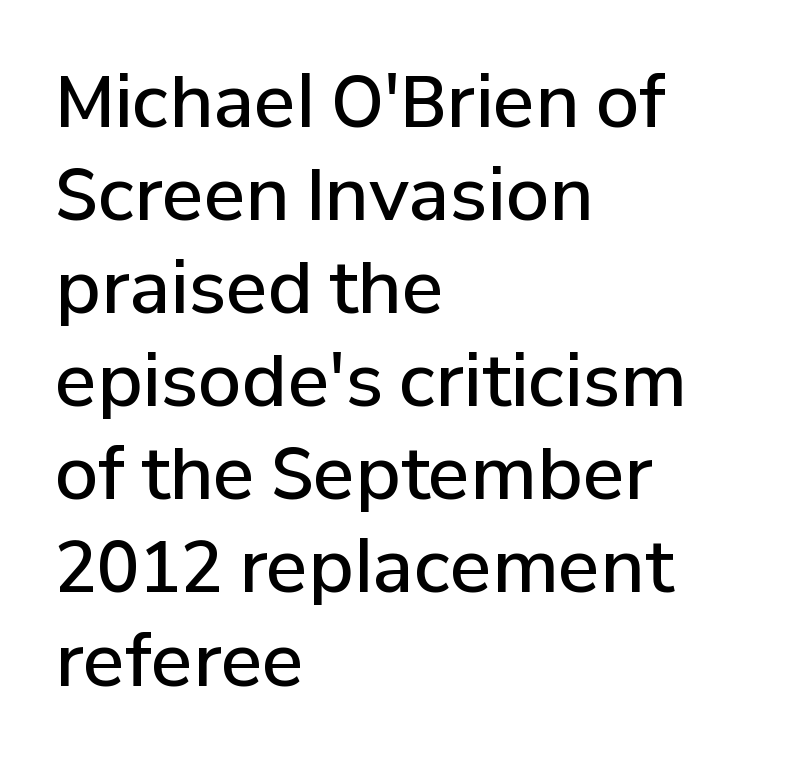
{"serif": "no", "italic": "no", "bold": "semi", "weight": "semibold", "width": "normal", "stroke_contrast": "low", "x_height": "medium", "monospaced": "no", "underline": "no", "align": "left", "line_spacing": "normal", "line_spacing_ratio": 1.33, "letter_spacing": "normal", "letter_spacing_em": 0.0, "glyph_px": 70}
